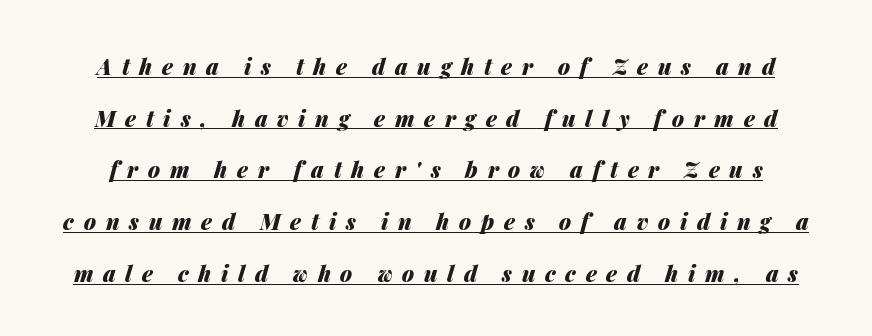
Someone cranked the tracking dial way up on this one. Emphasis-style slanted type is in use. A full-strength bold gives these letters their thick strokes. This sample carries an underscore along the baseline area.
